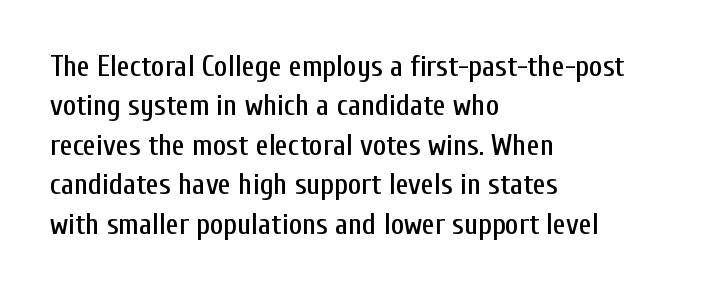
The letters advance in unequal steps, a hallmark of proportional type. The letterforms sit shoulder to shoulder at normal distance. The paragraph has a hard left edge and a soft right edge. Leading: standard. In terms of letterform style, serifs are entirely absent. Beneath every word, the page is bare.
